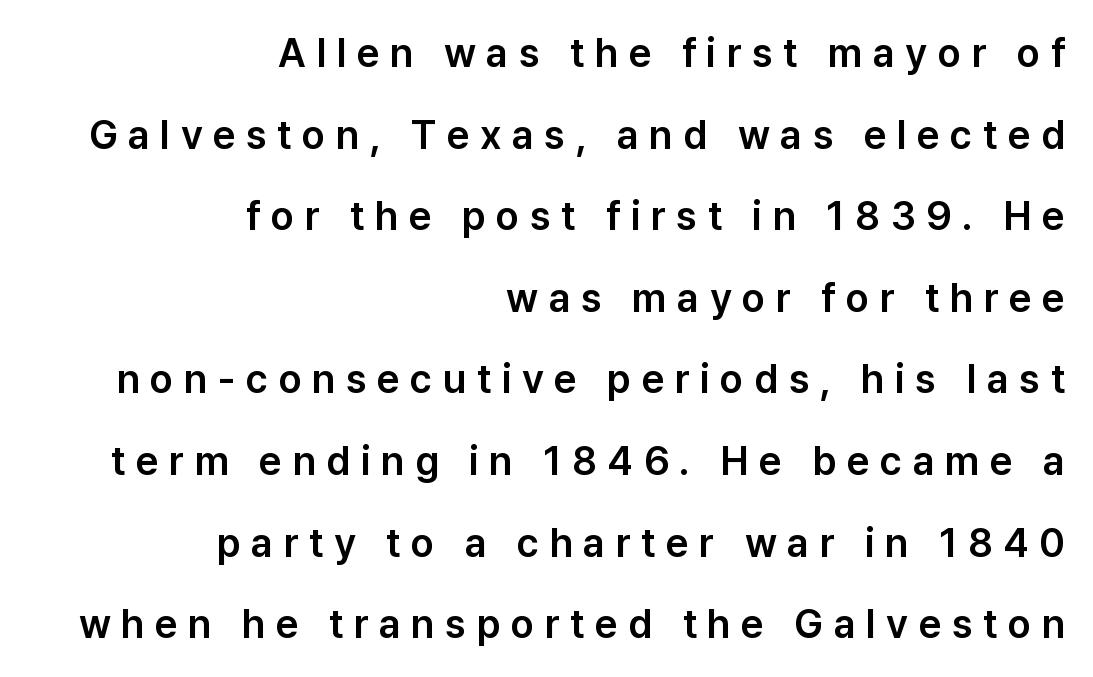
Q: Is the text italic (slanted)? A: No, it is upright.
Q: Is the typeface a serif or a sans-serif typeface? A: Sans-serif.
Q: Is the text underlined? A: No.
Q: How is the paragraph aligned? A: Right-aligned.
Q: Is the spacing between letters normal or unusually wide? A: Unusually wide.
Q: Is the spacing between lines tight, normal or loose? A: Loose.
Q: Width (condensed, normal, or wide)? A: Normal.
Q: Stroke contrast? A: Low.
Q: x-height? A: Medium.
Q: Monospaced? A: No.
